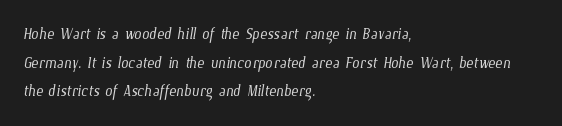
The designer left line spacing at the default. A typesetter would call this zero additional tracking. Nothing heavy about these letters — not bold at all. The passage is arranged the way most books set body copy — flush left.
